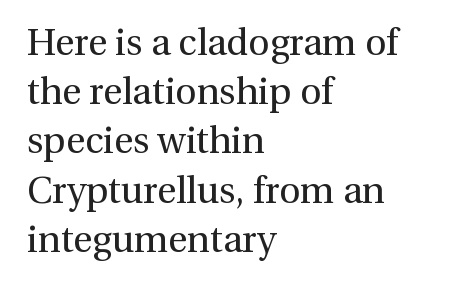
The image shows 37 px regular-weight serif type, upright; set left-aligned, normal line spacing (1.33x), normal letter spacing, not underlined; medium stroke contrast and a medium x-height.
